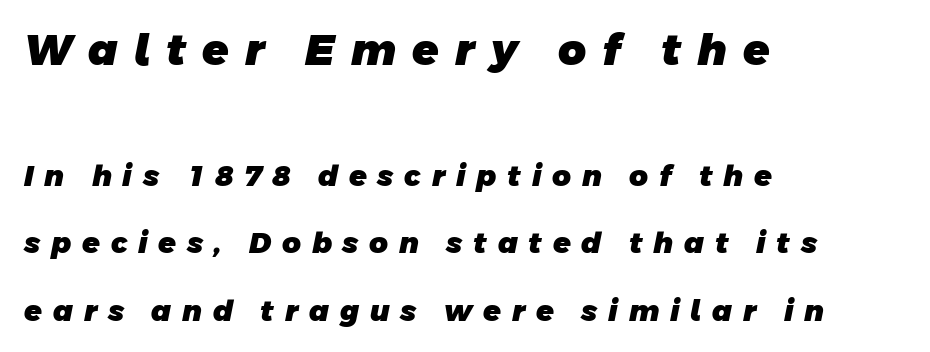
Just letters on the line, the space beneath them empty. This sample has the flowing, uneven cadence of proportional lettering. Is the letter spacing exaggerated? Yes — the characters are pushed far apart. Regarding leading, the lines here are spaced well apart. Heavy, bold letterforms.
